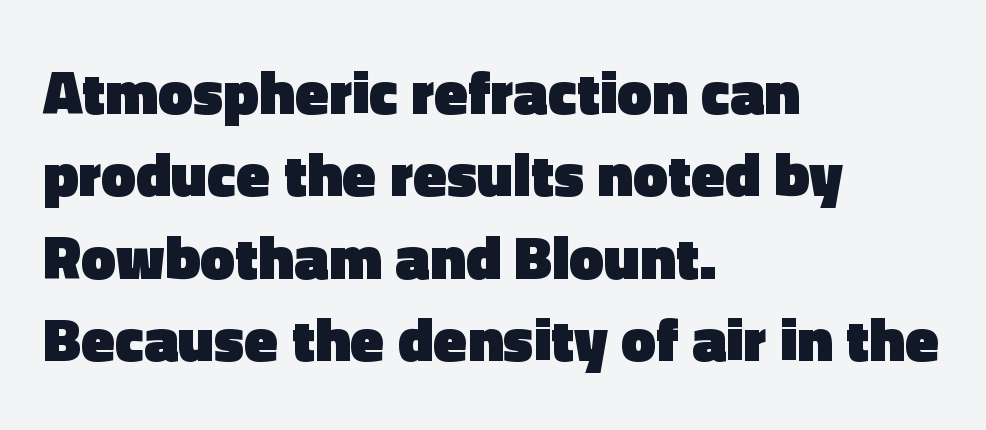
The image shows 62 px heavy sans-serif type, upright; set left-aligned, normal line spacing (1.33x), normal letter spacing, not underlined; a medium x-height.
